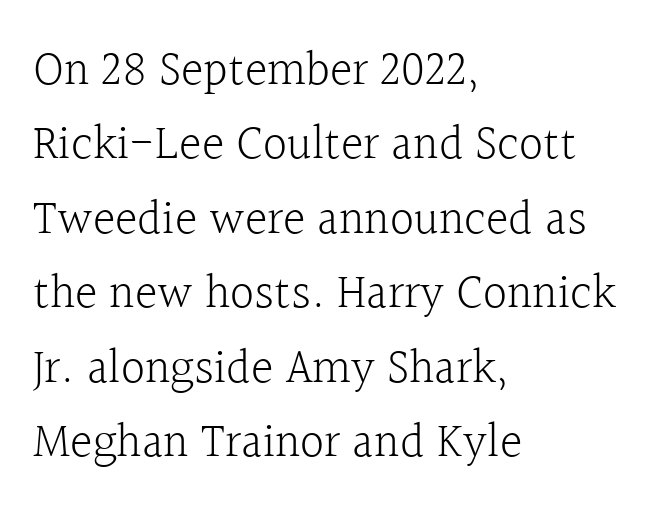
Caption: face not bold, strokes unweighted. Proportional: the letters do not fall into vertical columns. There is no visible air inserted between adjacent glyphs. Rule under the text: the space is simply empty. You can tell it's not italic because the verticals are truly vertical. This rendering employs a face with finishing strokes, i.e., a serif.
